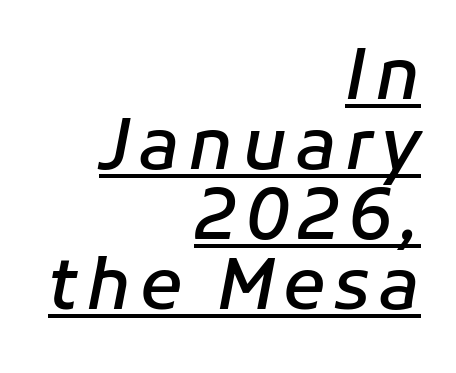
Q: Is the text bold? A: Semi-bold.
Q: Is the text italic (slanted)? A: Yes, it leans right by about 11 degrees.
Q: Is the text underlined? A: Yes.
Q: How is the paragraph aligned? A: Right-aligned.
Q: Is the spacing between lines tight, normal or loose? A: Tight.
Q: Width (condensed, normal, or wide)? A: Normal.
Q: Stroke contrast? A: Low.
Q: x-height? A: Medium.
Q: Monospaced? A: No.
